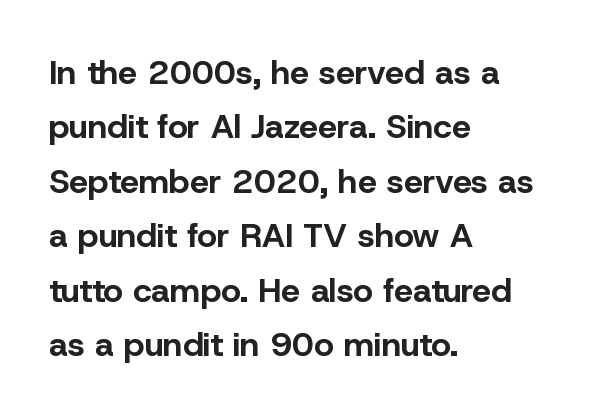
The typesetter chose a ragged-right arrangement here. The face used here has the dense, thick strokes of a bold. Does the lettering tilt? It doesn't — this is upright. This block has exactly the height ordinary leading produces. The passage shown is typed in a proportional face where columns would drift.
